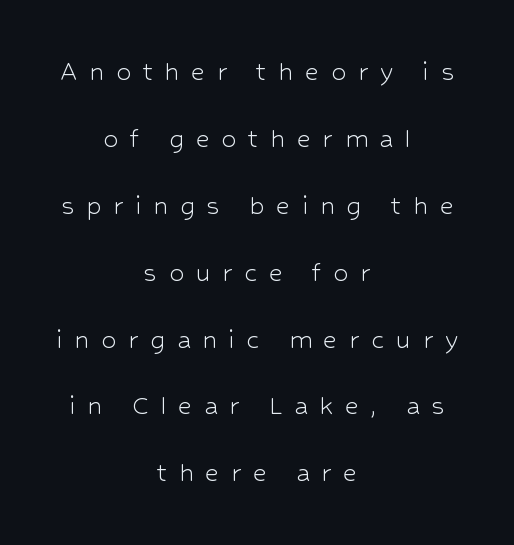
{"serif": "no", "italic": "no", "bold": "no", "weight": "light", "width": "normal", "stroke_contrast": "low", "x_height": "medium", "monospaced": "no", "underline": "no", "align": "center", "line_spacing": "loose", "line_spacing_ratio": 2.23, "letter_spacing": "wide", "letter_spacing_em": 0.39, "glyph_px": 30}
